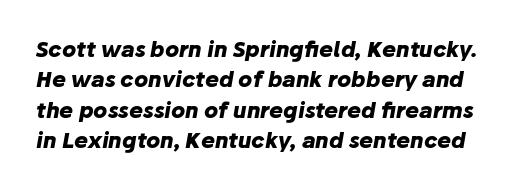
{"italic": "yes", "lean": "right", "slant_degrees": 10, "bold": "yes", "underline": "no", "line_spacing": "normal", "line_spacing_ratio": 1.45, "letter_spacing": "normal", "letter_spacing_em": 0.0, "glyph_px": 21}
